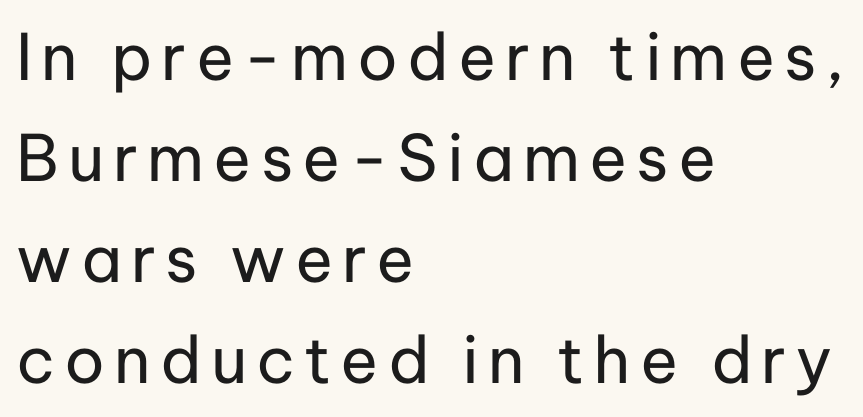
These lines are composed in type without serifs. Just letters on the line, the space beneath them empty. The weight tops out at a normal text grade. Successive baselines arrive at the customary interval. The lettering holds an erect, upright posture throughout.
